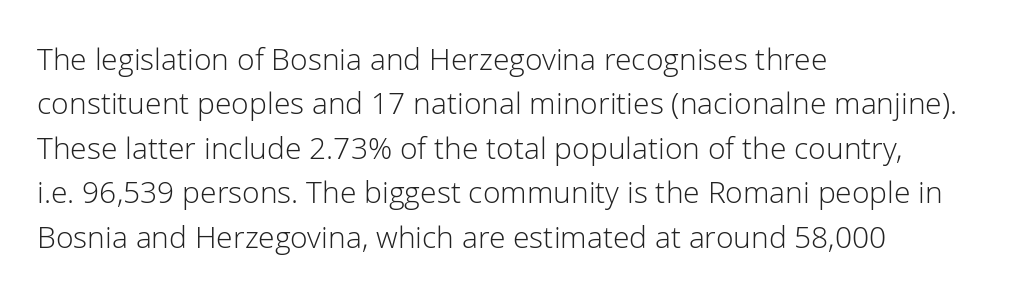
The image shows 30 px light sans-serif type, upright; set left-aligned, normal line spacing (1.48x), normal letter spacing, not underlined; low stroke contrast and a medium x-height.
